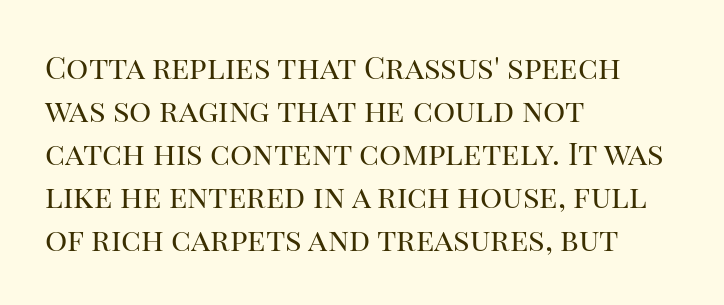
The image shows 31 px regular-weight serif type, upright; set left-aligned, normal line spacing (1.39x), normal letter spacing, not underlined; high stroke contrast and a large x-height.
